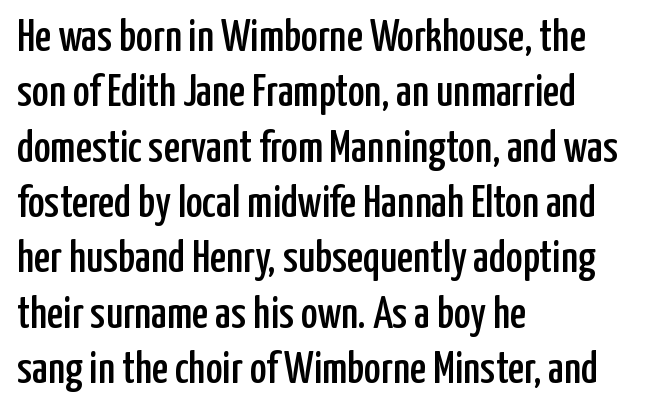
{"serif": "no", "italic": "no", "width": "condensed", "stroke_contrast": "low", "x_height": "medium", "monospaced": "no", "underline": "no", "align": "left", "line_spacing_ratio": 1.23, "letter_spacing": "normal", "letter_spacing_em": 0.0, "glyph_px": 45}
